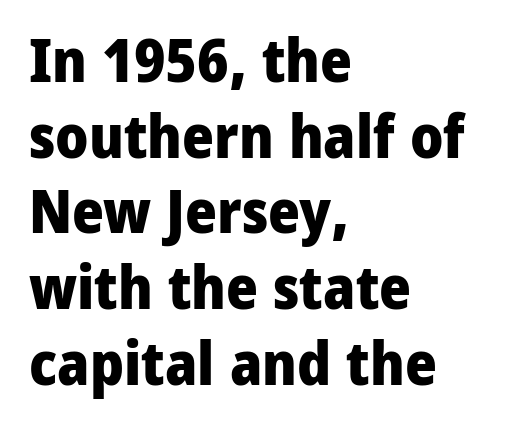
Q: Is the text bold? A: Yes.
Q: Is the text italic (slanted)? A: No, it is upright.
Q: Is the typeface a serif or a sans-serif typeface? A: Sans-serif.
Q: Is the text underlined? A: No.
Q: How is the paragraph aligned? A: Left-aligned.
Q: Is the spacing between letters normal or unusually wide? A: Normal.
Q: Width (condensed, normal, or wide)? A: Normal.
Q: Stroke contrast? A: Low.
Q: x-height? A: Medium.
Q: Monospaced? A: No.
